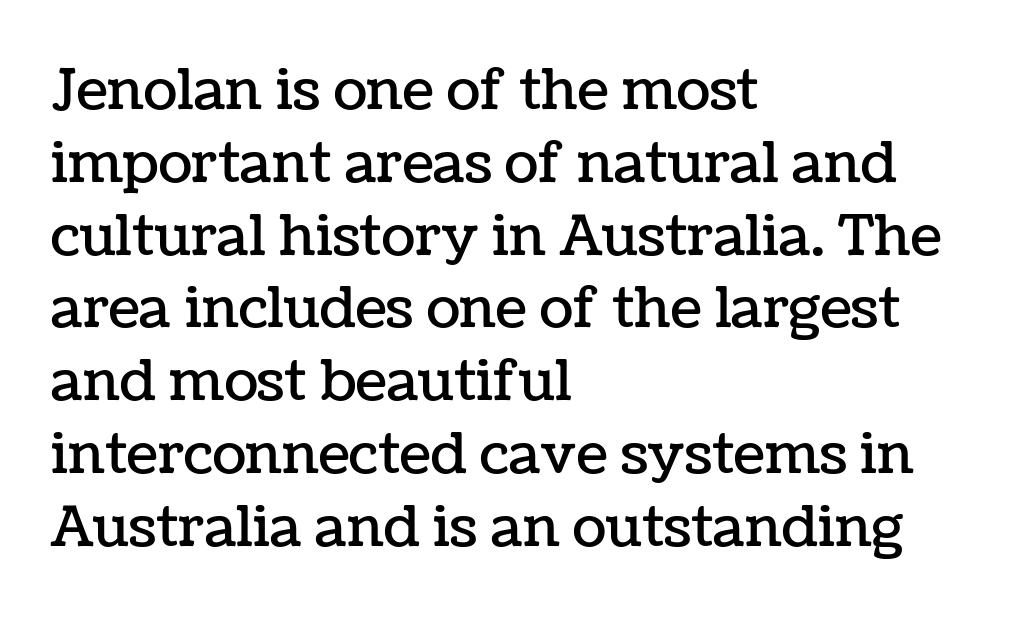
{"italic": "no", "width": "normal", "stroke_contrast": "low", "x_height": "medium", "monospaced": "no", "underline": "no", "align": "left", "line_spacing": "normal", "line_spacing_ratio": 1.3, "letter_spacing": "normal", "letter_spacing_em": 0.0, "glyph_px": 56}
